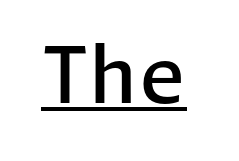
Q: Is the text bold? A: Semi-bold.
Q: Is the text italic (slanted)? A: No, it is upright.
Q: Is the typeface a serif or a sans-serif typeface? A: Sans-serif.
Q: Is the text underlined? A: Yes.
Q: Is the spacing between letters normal or unusually wide? A: Normal.
Q: Width (condensed, normal, or wide)? A: Normal.
Q: Stroke contrast? A: Low.
Q: x-height? A: Medium.
